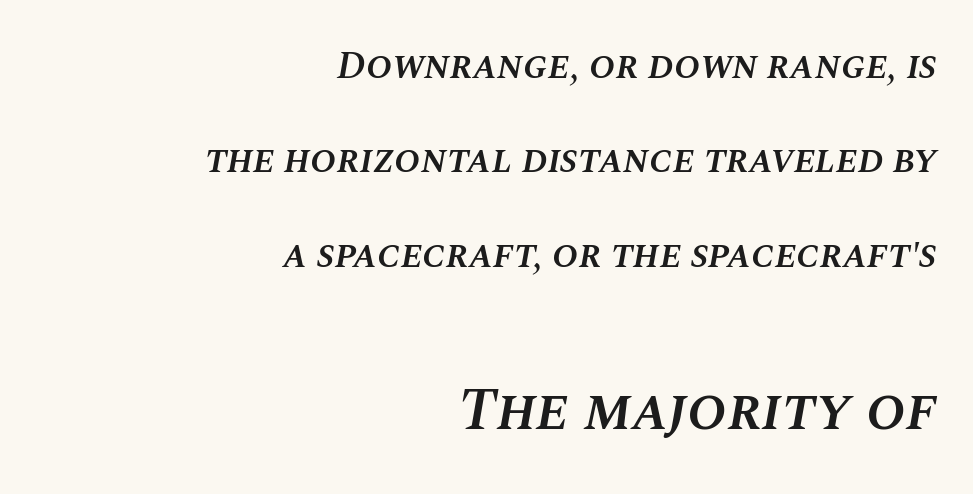
The image shows 59 px semibold type, italic (leaning right); set right-aligned, loose line spacing (2.42x), normal letter spacing, not underlined; the second (bottom) block is 1.51x larger; medium stroke contrast and a large x-height.
